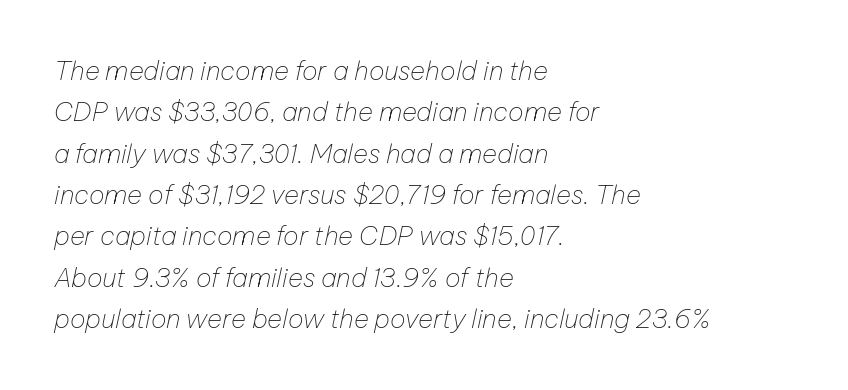
The image shows 26 px text type, italic (leaning right); set left-aligned, normal line spacing (1.59x), normal letter spacing, not underlined.
